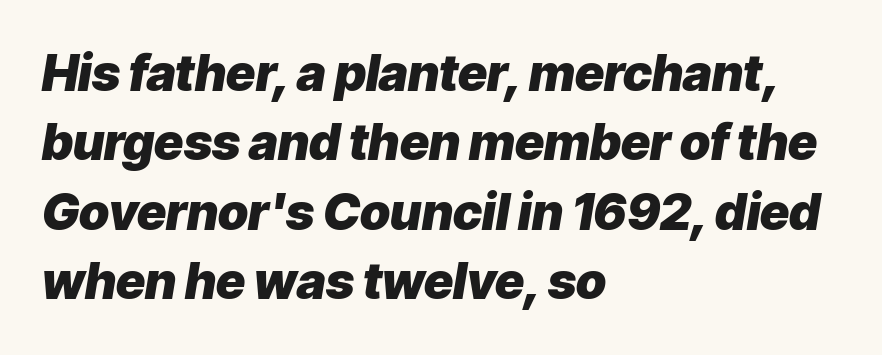
{"italic": "yes", "lean": "right", "slant_degrees": 9, "bold": "yes", "weight": "heavy", "width": "normal", "stroke_contrast": "low", "x_height": "medium", "monospaced": "no", "underline": "no", "align": "left", "line_spacing": "normal", "line_spacing_ratio": 1.39, "letter_spacing": "normal", "letter_spacing_em": 0.0, "glyph_px": 50}
